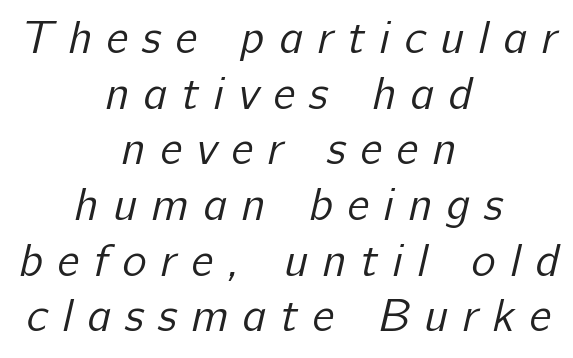
Compared with typical body copy, the letter spacing here is much looser. Do the characters align in a grid? No, the font is proportional. The font is comparable to plain body text, perhaps lighter. To sum up the face: it is a sans, with no serifs.
